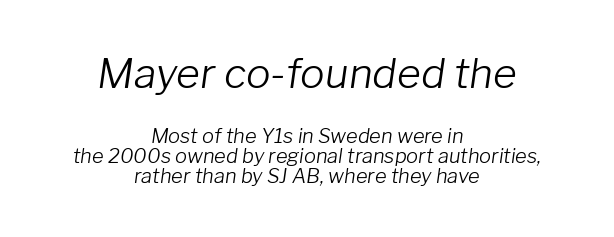
The image shows 41 px light type, italic (leaning right); set centered, tight line spacing (1.02x), normal letter spacing, not underlined; the first (top) block is 2.05x larger; low stroke contrast and a medium x-height.
